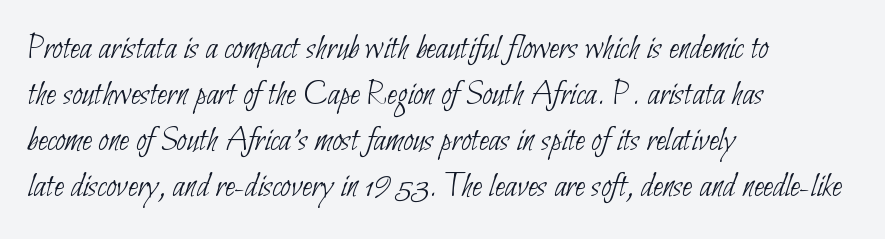
Spacing verdict: proportional, widths tailored to each character. Rule under the text: the space is simply empty. Regarding leading, the lines here are spaced in the standard way. Look at the bottom of the vertical strokes: they stop flat, with no serifs.
